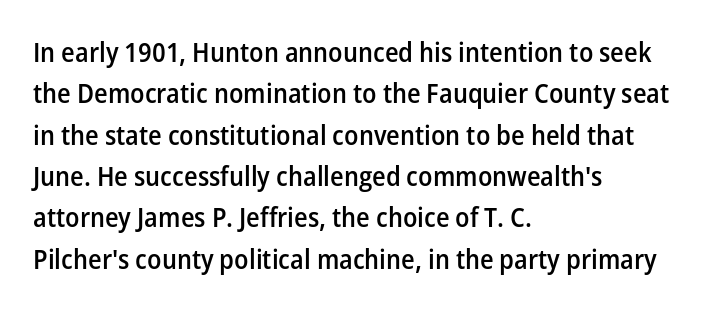
{"italic": "no", "bold": "semi", "underline": "no", "align": "left", "line_spacing": "normal", "line_spacing_ratio": 1.53, "letter_spacing": "normal", "letter_spacing_em": 0.0, "glyph_px": 27}
